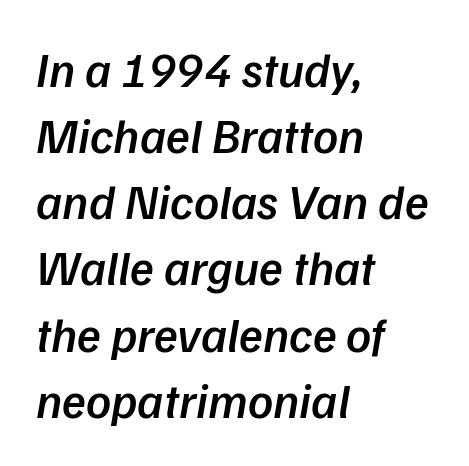
Is this a fixed-width face? No — the glyphs have proportional, varying widths. Letter spacing: default. Font category for this specimen: sans-serif. Bare-footed words on every line.
